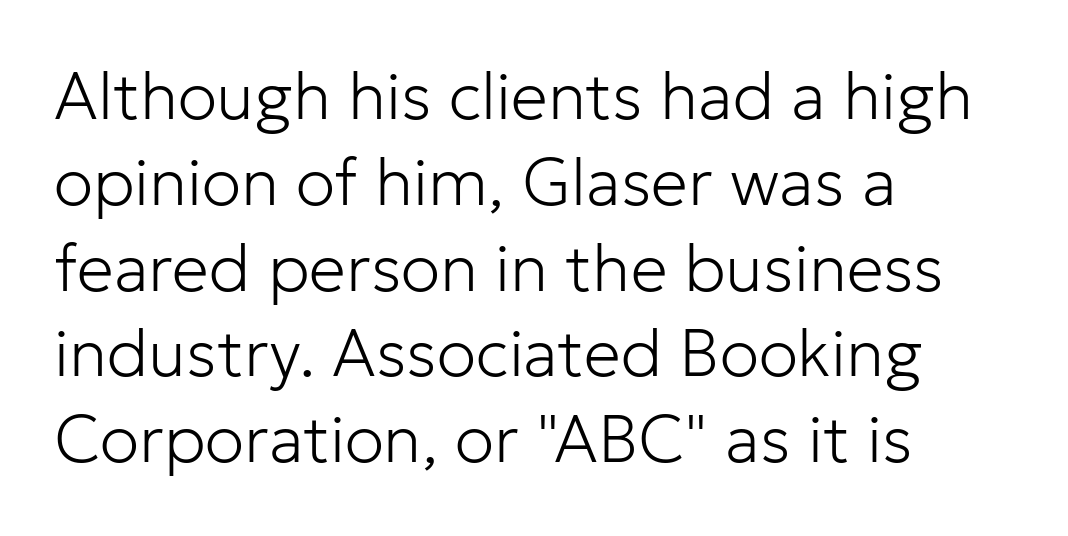
The image shows 66 px light sans-serif type, upright; set left-aligned, normal line spacing (1.3x), normal letter spacing, not underlined; low stroke contrast and a medium x-height.
